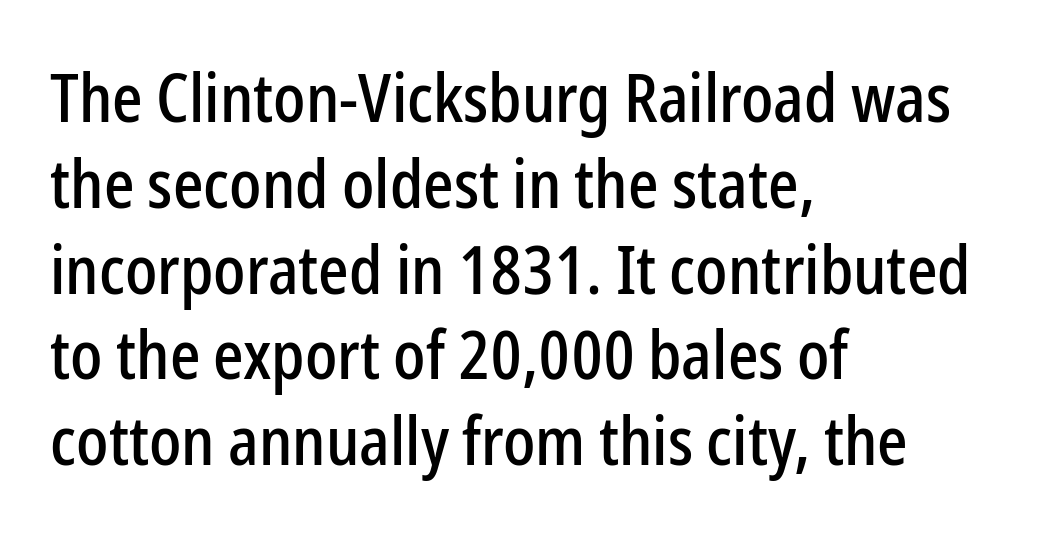
The image shows 67 px condensed sans-serif type, upright; set left-aligned, normal line spacing (1.28x), normal letter spacing, not underlined; low stroke contrast and a medium x-height.
